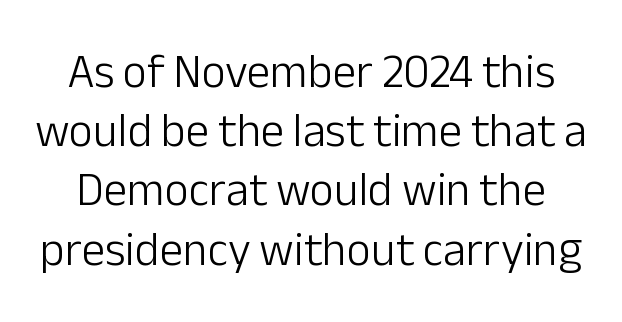
The image shows 47 px light sans-serif type, upright; set normal line spacing (1.26x), normal letter spacing, not underlined; low stroke contrast and a medium x-height.
